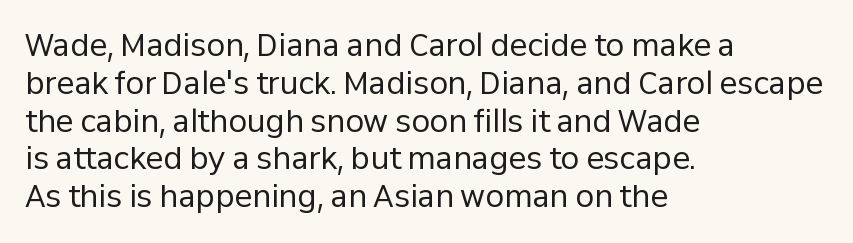
{"serif": "no", "italic": "no", "bold": "no", "weight": "regular", "width": "normal", "stroke_contrast": "low", "x_height": "medium", "monospaced": "no", "underline": "no", "align": "left", "line_spacing": "normal", "line_spacing_ratio": 1.26, "letter_spacing": "normal", "letter_spacing_em": 0.0, "glyph_px": 30}
